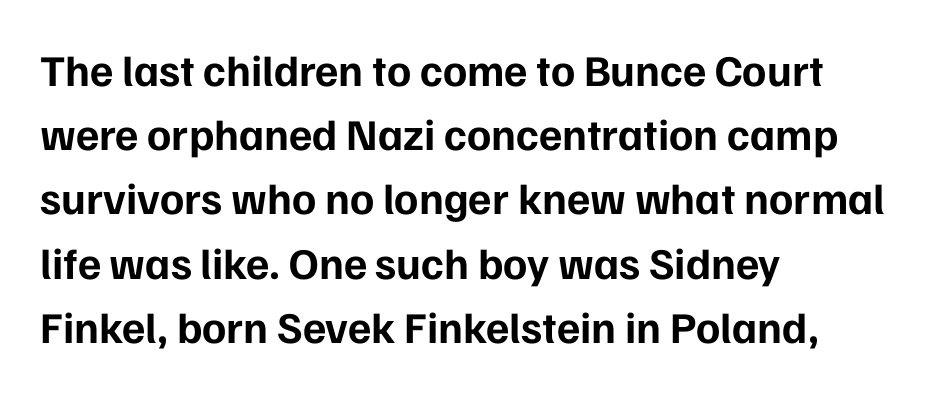
Q: Is the text bold? A: Yes.
Q: Is the text italic (slanted)? A: No, it is upright.
Q: Is the typeface a serif or a sans-serif typeface? A: Sans-serif.
Q: Is the text underlined? A: No.
Q: How is the paragraph aligned? A: Left-aligned.
Q: Is the spacing between letters normal or unusually wide? A: Normal.
Q: Is the spacing between lines tight, normal or loose? A: Normal.
Q: Width (condensed, normal, or wide)? A: Normal.
Q: Stroke contrast? A: Low.
Q: x-height? A: Medium.
Q: Monospaced? A: No.
